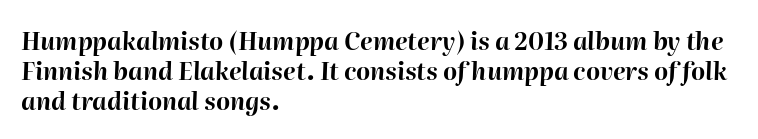
Notice how descenders clear the ascenders below comfortably — that's standard leading. The strip under each line holds only bare page. This sample is left-justified, so line endings fall wherever the words run out. Bold? Absolutely — the strokes are thick and heavy. The letters are slanted; this is an italic face.
